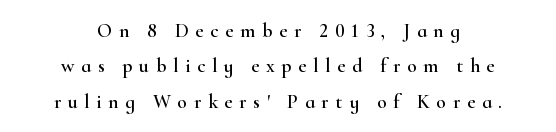
Q: Is the text italic (slanted)? A: No, it is upright.
Q: Is the text underlined? A: No.
Q: How is the paragraph aligned? A: Centered.
Q: Is the spacing between letters normal or unusually wide? A: Unusually wide.
